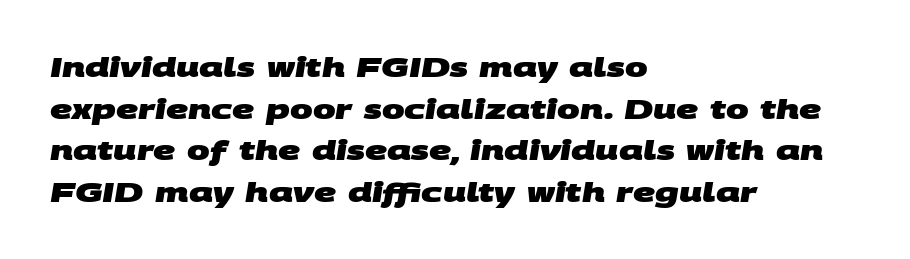
Q: Is the text bold? A: Yes.
Q: Is the text underlined? A: No.
Q: How is the paragraph aligned? A: Left-aligned.
Q: Is the spacing between letters normal or unusually wide? A: Normal.
Q: Is the spacing between lines tight, normal or loose? A: Normal.
